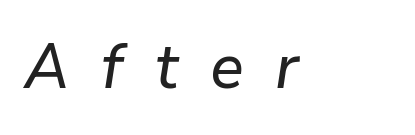
{"italic": "yes", "lean": "right", "slant_degrees": 9, "width": "normal", "stroke_contrast": "low", "x_height": "medium", "monospaced": "no", "underline": "no", "align": "left", "letter_spacing": "wide", "letter_spacing_em": 0.5, "glyph_px": 63}
